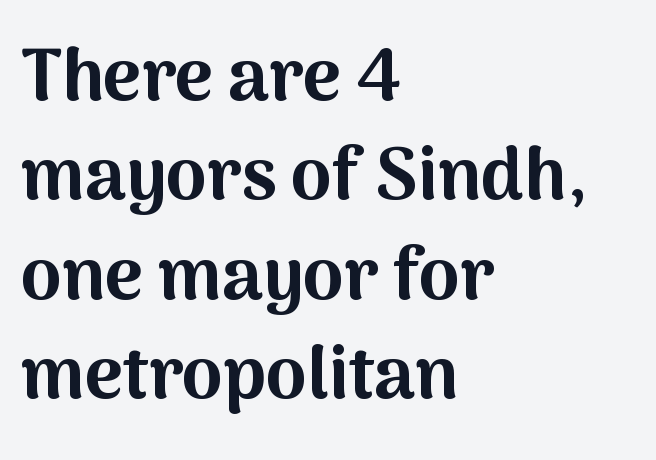
The image shows 73 px bold sans-serif type, upright; set left-aligned, normal line spacing (1.36x), normal letter spacing, not underlined; medium stroke contrast and a medium x-height.
